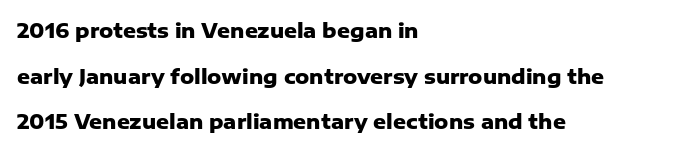
The image shows 20 px bold type, upright; set left-aligned, loose line spacing (2.28x), normal letter spacing, not underlined.
